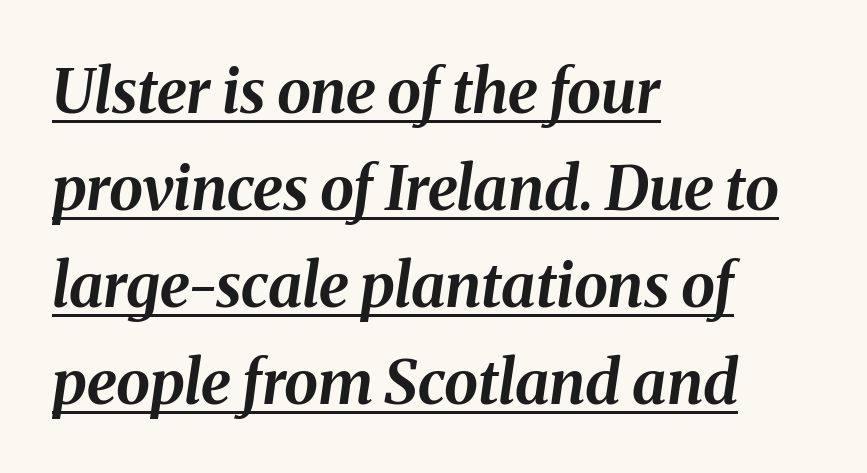
Beneath each row of characters lies a ruled line. If you measured baseline to baseline, you'd find a middling distance. Looks like regular typesetting: each glyph gets only the width it needs. These words are printed bold, with thick strokes throughout. Is the letter spacing exaggerated? No — it looks like the ordinary default. Rendered with sloped, italic letterforms.
